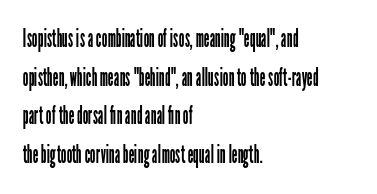
The image shows 25 px text type, upright; set left-aligned, normal line spacing (1.55x), normal letter spacing, not underlined.
